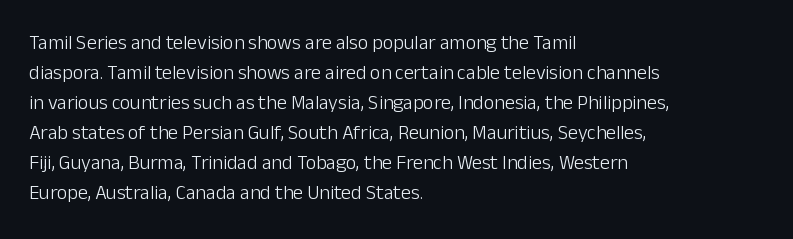
The image shows 20 px text type, upright; set left-aligned, normal line spacing (1.5x), normal letter spacing, not underlined.
